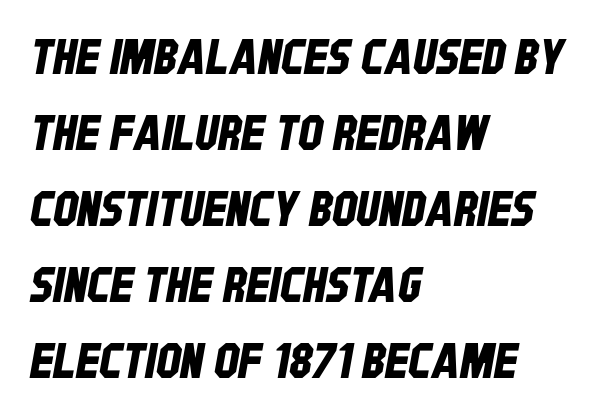
The image shows 49 px condensed sans-serif type; set left-aligned, normal line spacing (1.55x), normal letter spacing, not underlined; low stroke contrast and a large x-height.
